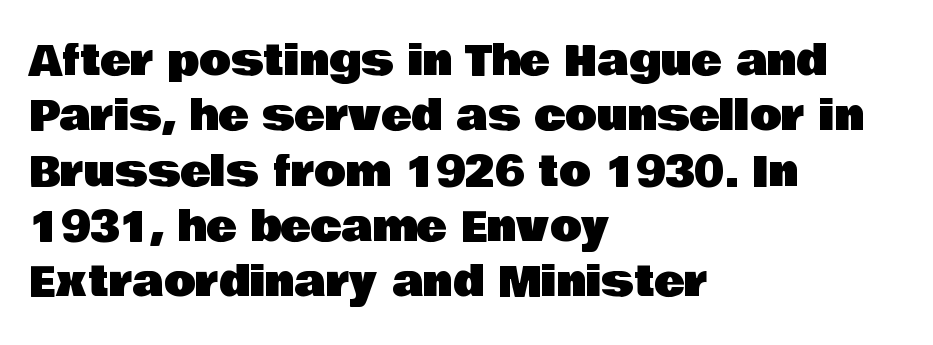
This rendering uses left alignment, leaving the right contour irregular. Notice how the stems are strictly vertical — no italics here. Is there much room between lines? A standard amount, neither cramped nor airy. The letters advance in unequal steps, a hallmark of proportional type. Does extra space separate the letters? No, they use regular spacing. The designer went with a sans here, leaving each stem footless.
